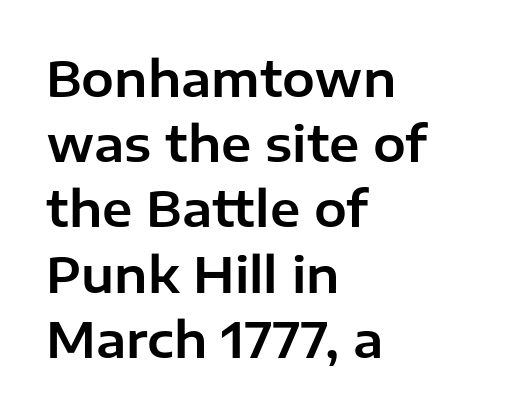
The image shows 49 px sans-serif type, upright; set left-aligned, normal line spacing (1.33x), normal letter spacing, not underlined; low stroke contrast and a medium x-height.
